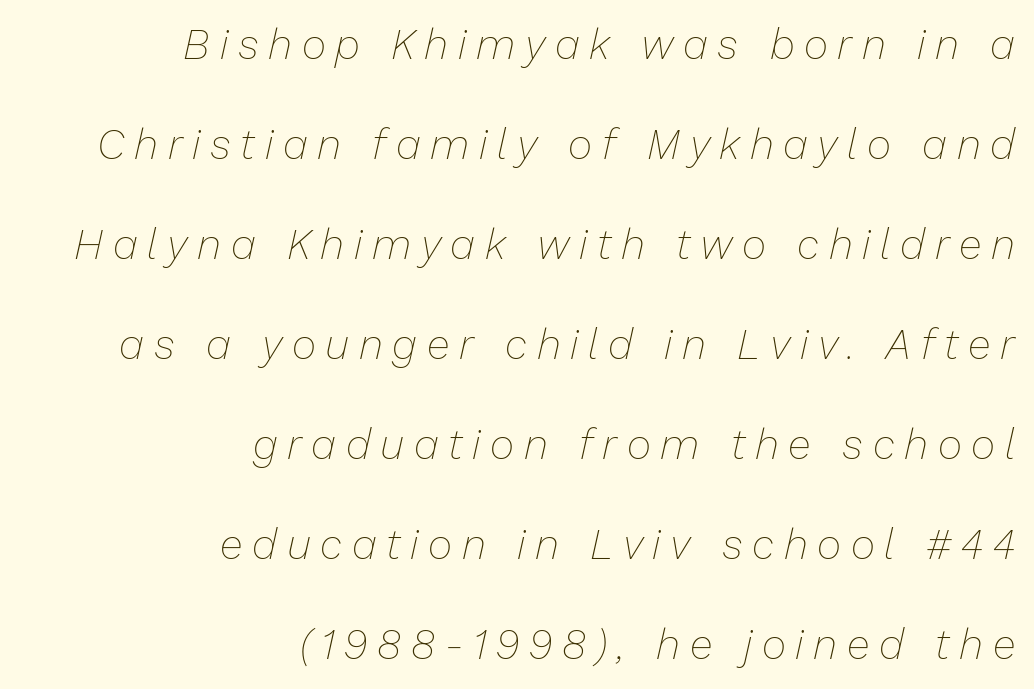
The image shows 42 px thin type, italic (leaning right); set right-aligned, loose line spacing (2.38x), unusually wide letter spacing (+0.23 em), not underlined; low stroke contrast and a medium x-height.
